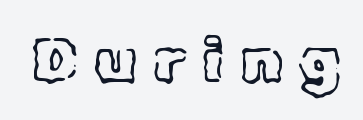
The image shows 61 px text type, upright; set unusually wide letter spacing (+0.29 em), not underlined; a medium x-height.
